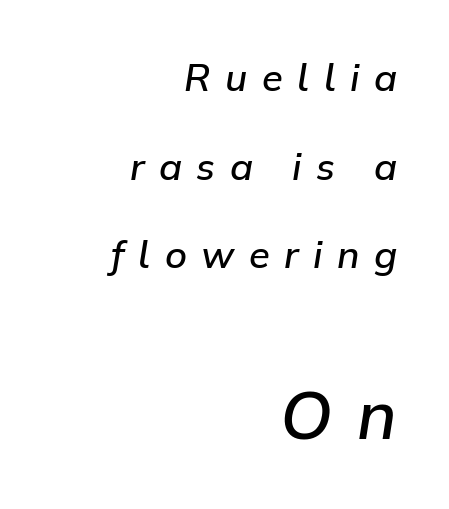
{"italic": "yes", "lean": "right", "slant_degrees": 9, "bold": "semi", "weight": "semibold", "width": "normal", "stroke_contrast": "low", "x_height": "medium", "monospaced": "no", "underline": "no", "align": "right", "line_spacing": "loose", "line_spacing_ratio": 2.33, "letter_spacing": "wide", "letter_spacing_em": 0.38, "larger_block": "second", "size_ratio": 1.76, "glyph_px": 67}
